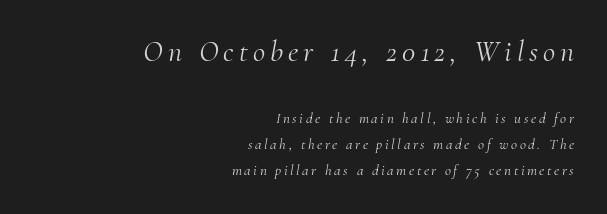
The image shows 30 px light serif type, italic (leaning right); set right-aligned, line spacing 1.74x, not underlined; the first (top) block is 2.0x larger; medium stroke contrast and a small x-height.
